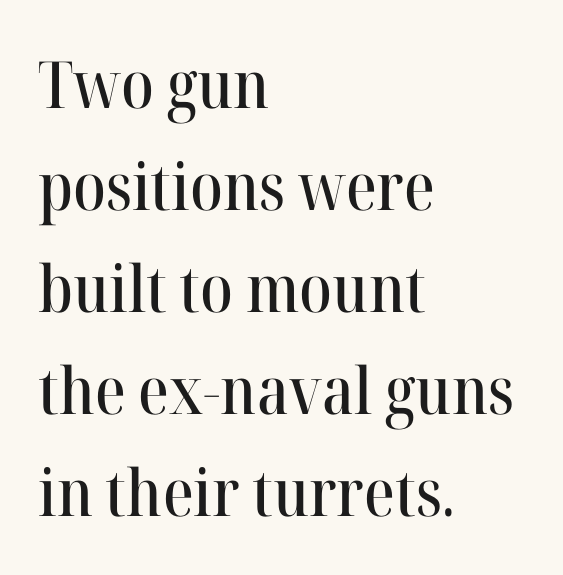
Decoration check: the copy has no underline. Summary of vertical rhythm: regular, with standard interline spacing. A typesetter would call this zero additional tracking. Notice how the passage keeps a crisp vertical edge on the left only. Posture: vertical. Serifs: yes, visible at the terminals of the letterforms.
